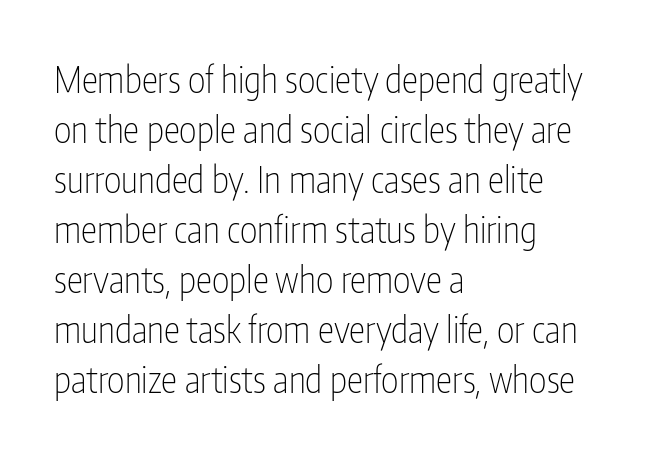
The image shows 37 px thin, condensed sans-serif type, upright; set left-aligned, normal line spacing (1.35x), normal letter spacing, not underlined; low stroke contrast and a medium x-height.
